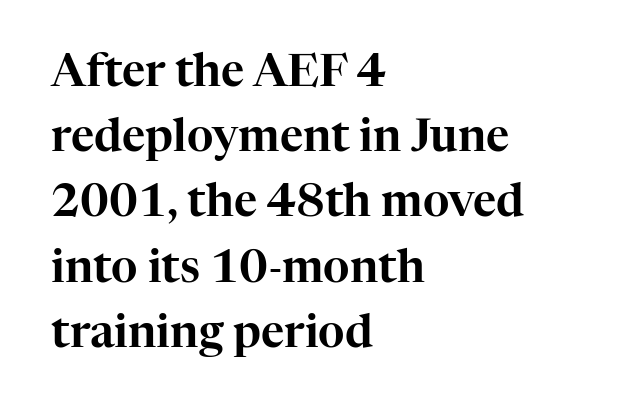
Q: Is the text italic (slanted)? A: No, it is upright.
Q: Is the typeface a serif or a sans-serif typeface? A: Serif.
Q: Is the text underlined? A: No.
Q: How is the paragraph aligned? A: Left-aligned.
Q: Is the spacing between letters normal or unusually wide? A: Normal.
Q: Is the spacing between lines tight, normal or loose? A: Normal.
Q: Width (condensed, normal, or wide)? A: Normal.
Q: Stroke contrast? A: High.
Q: x-height? A: Medium.
Q: Monospaced? A: No.
